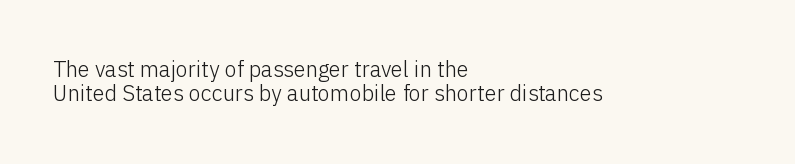
The image shows 22 px text type, upright; set left-aligned, tight line spacing (1.09x), normal letter spacing, not underlined.
